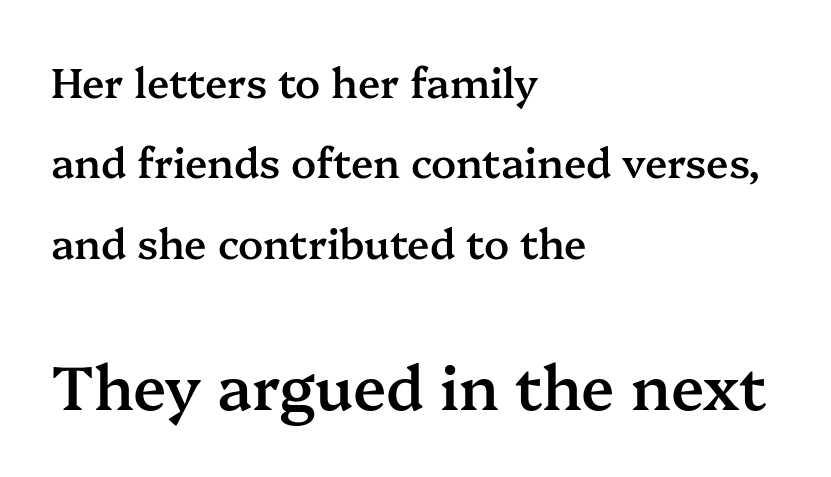
The image shows 61 px semibold serif type, upright; set left-aligned, loose line spacing (1.96x), normal letter spacing, not underlined; the second (bottom) block is 1.49x larger; medium stroke contrast and a medium x-height.
